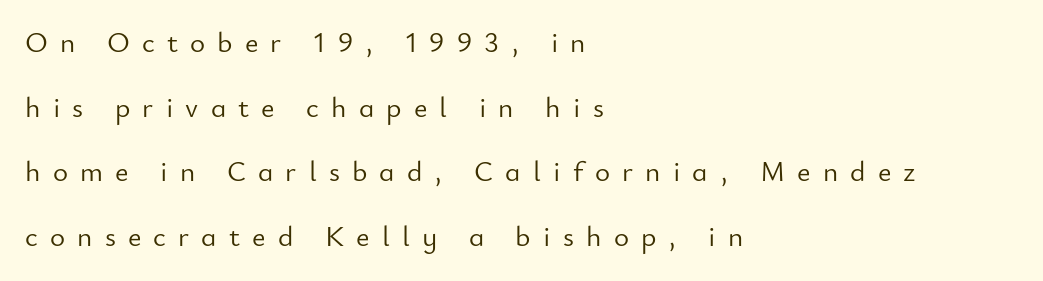
Notice how the stems are strictly vertical — no italics here. Each word looks stretched out because of the extra space between its letters. Compared with typical paragraphs, the rows here are farther apart. Do the characters align in a grid? No, the font is proportional. Reading down the block, your eye returns to a fixed left position each line.
